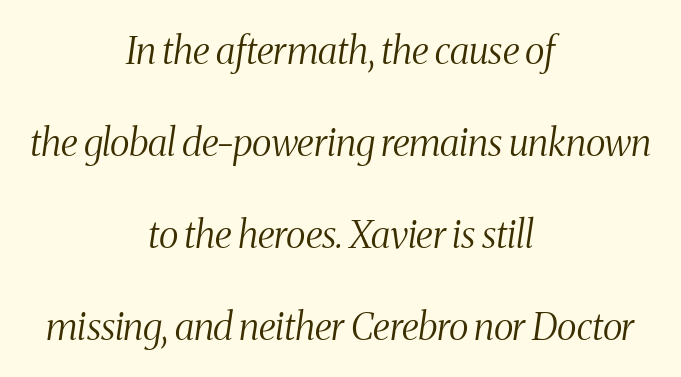
{"serif": "yes", "italic": "yes", "lean": "right", "slant_degrees": 8, "bold": "no", "weight": "light", "width": "condensed", "stroke_contrast": "medium", "x_height": "medium", "monospaced": "no", "underline": "no", "align": "center", "line_spacing": "loose", "line_spacing_ratio": 2.42, "letter_spacing": "normal", "letter_spacing_em": 0.0, "glyph_px": 38}
